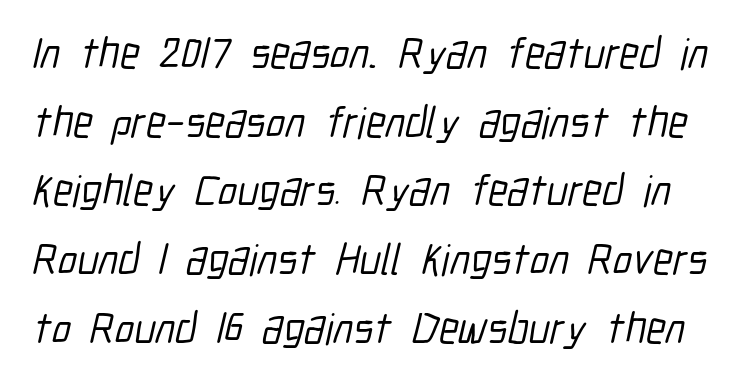
The image shows 44 px condensed sans-serif type; set normal line spacing (1.56x), normal letter spacing, not underlined; low stroke contrast and a medium x-height.
